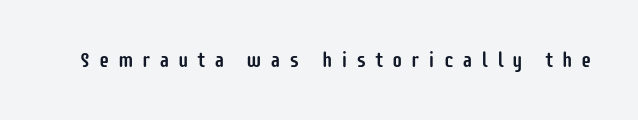
Do the letters lean? They stand straight. Type without underlining. Is the letter spacing exaggerated? Yes — the characters are pushed far apart.
